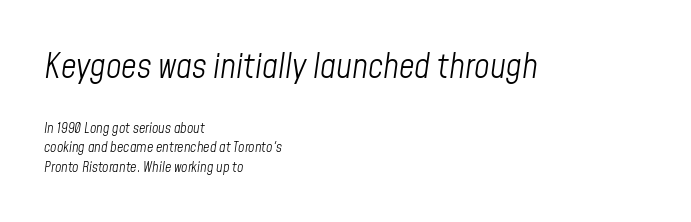
These two chunks differ in scale, with the top chunk taking the larger measure. Only glyphs here, with clear space below each row. Unbolded letterforms with no extra heft. This sample uses plain, unmodified letter spacing.
